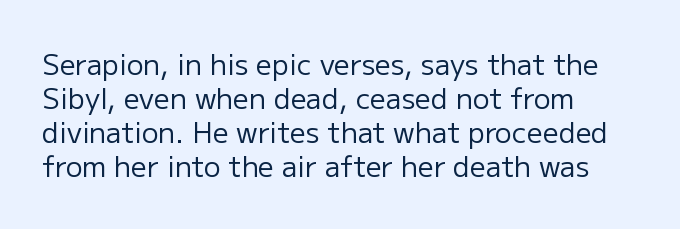
{"serif": "no", "italic": "no", "bold": "no", "weight": "regular", "width": "normal", "stroke_contrast": "low", "x_height": "medium", "monospaced": "no", "underline": "no", "align": "left", "line_spacing_ratio": 1.22, "letter_spacing": "normal", "letter_spacing_em": 0.0, "glyph_px": 28}
